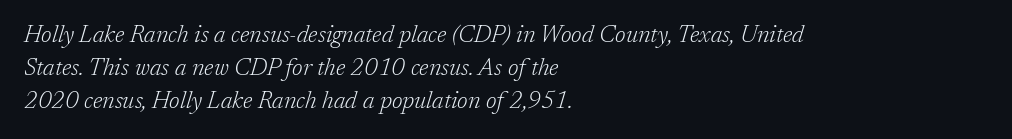
Letters rest on an invisible, unmarked baseline. Reading down the block, your eye returns to a fixed left position each line. The passage shown leans; its letterforms are oblique. The rendering keeps characters at their native spacing. Leading matches the norm, producing a regular column.
